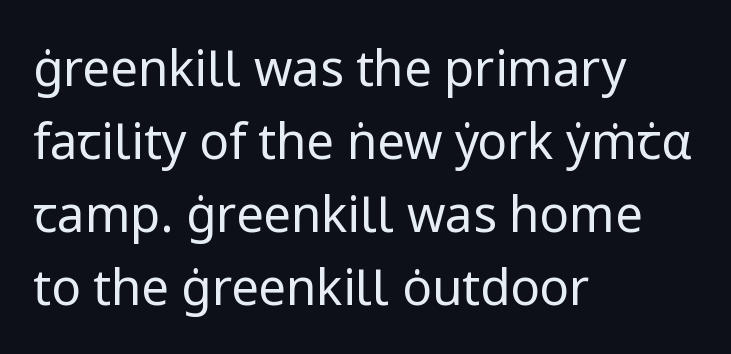
{"serif": "no", "italic": "no", "bold": "no", "weight": "regular", "width": "normal", "stroke_contrast": "low", "x_height": "medium", "monospaced": "no", "underline": "no", "align": "left", "line_spacing": "normal", "line_spacing_ratio": 1.49, "letter_spacing": "normal", "letter_spacing_em": 0.0, "glyph_px": 49}
